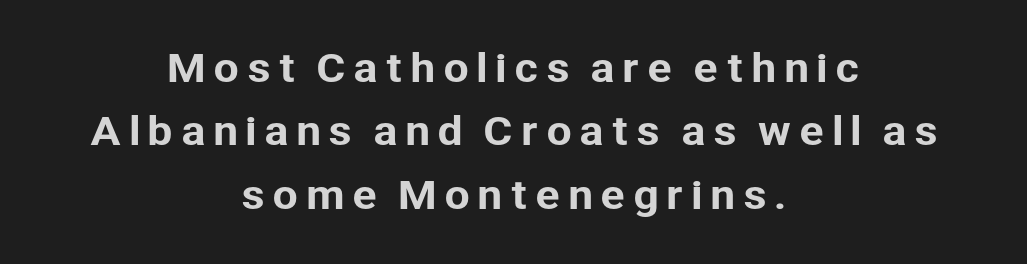
Q: Is the text italic (slanted)? A: No, it is upright.
Q: Is the typeface a serif or a sans-serif typeface? A: Sans-serif.
Q: Is the text underlined? A: No.
Q: How is the paragraph aligned? A: Centered.
Q: Width (condensed, normal, or wide)? A: Normal.
Q: Stroke contrast? A: Low.
Q: x-height? A: Medium.
Q: Monospaced? A: No.
